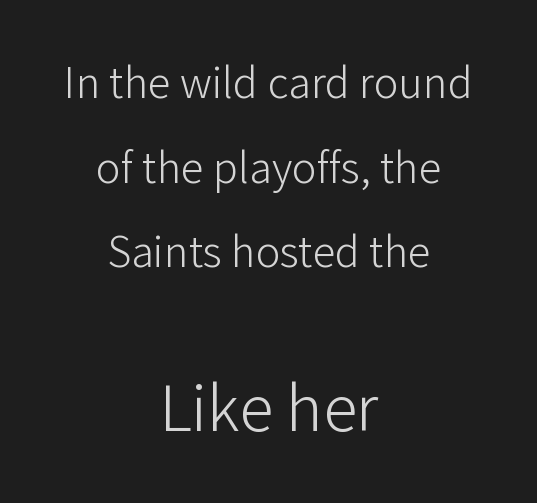
The compositor balanced each line on the midline. The face looks like a standard text weight, possibly lighter. The more generous point size was reserved for the lower chunk. The strip under each line holds only bare page.
